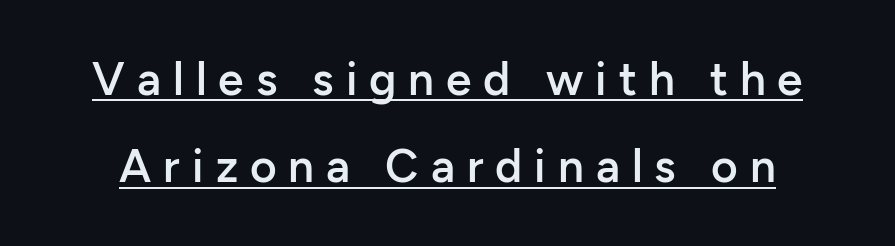
{"serif": "no", "italic": "no", "bold": "semi", "weight": "semibold", "width": "normal", "stroke_contrast": "low", "x_height": "medium", "monospaced": "no", "underline": "yes", "line_spacing": "loose", "line_spacing_ratio": 1.9, "letter_spacing": "wide", "letter_spacing_em": 0.26, "glyph_px": 46}
